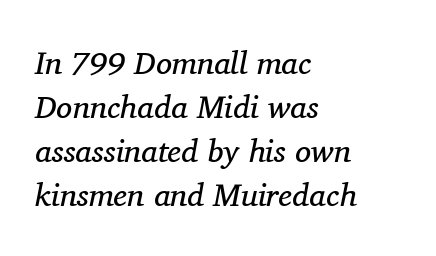
{"serif": "yes", "italic": "yes", "lean": "right", "slant_degrees": 11, "bold": "no", "weight": "regular", "width": "normal", "stroke_contrast": "medium", "x_height": "medium", "monospaced": "no", "underline": "no", "align": "left", "line_spacing": "normal", "line_spacing_ratio": 1.37, "letter_spacing": "normal", "letter_spacing_em": 0.0, "glyph_px": 32}
